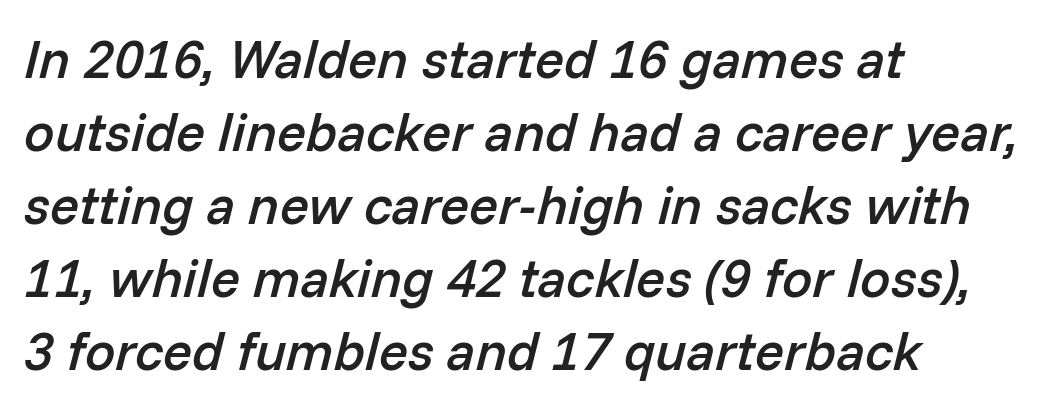
The horizontal fit of the characters is conventional and even. The typesetter chose a ragged-right arrangement here. Typesetter's note: demi weight, one step under bold. Rows of type keep a routine distance in the vertical direction.
